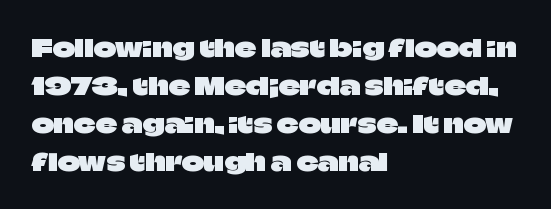
The specimen omits any rule beneath the text block's lines. Alignment: flush left. Italic? Not at all — the glyphs are vertical. The lines sit at an ordinary, default distance from one another. You could call the tracking neutral — neither tight nor loose.
